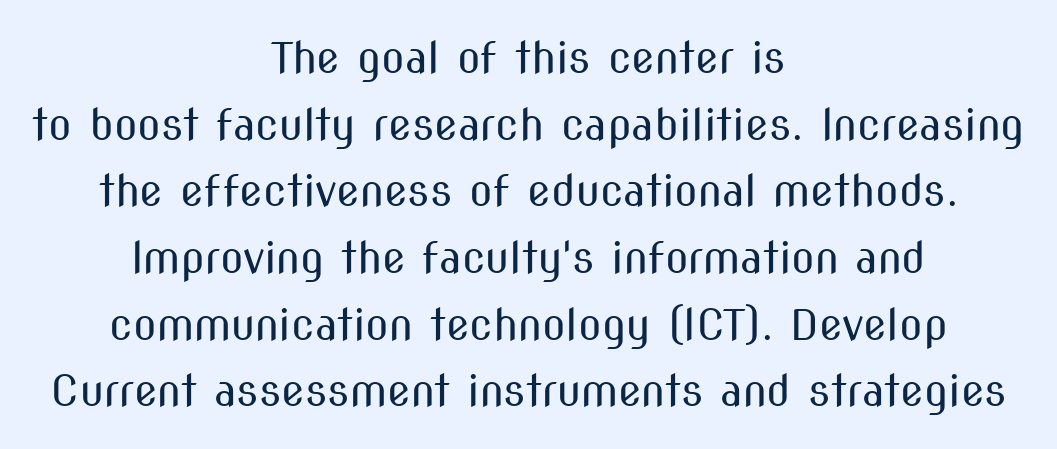
Q: Is the text bold? A: No.
Q: Is the text italic (slanted)? A: No, it is upright.
Q: Is the typeface a serif or a sans-serif typeface? A: Sans-serif.
Q: Is the text underlined? A: No.
Q: How is the paragraph aligned? A: Centered.
Q: Is the spacing between letters normal or unusually wide? A: Normal.
Q: Is the spacing between lines tight, normal or loose? A: Normal.
Q: Width (condensed, normal, or wide)? A: Condensed.
Q: Stroke contrast? A: Medium.
Q: x-height? A: Medium.
Q: Monospaced? A: No.
